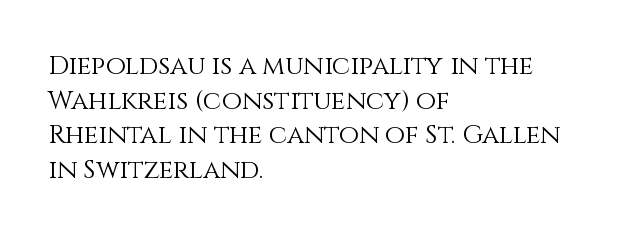
No chunkiness to these letters — they're not bold. A classic flush-left, rag-right setting is used for this passage. One glance says typical: line gaps are just what's usual. The letters sit at their default tracking, neither squeezed nor spread.
